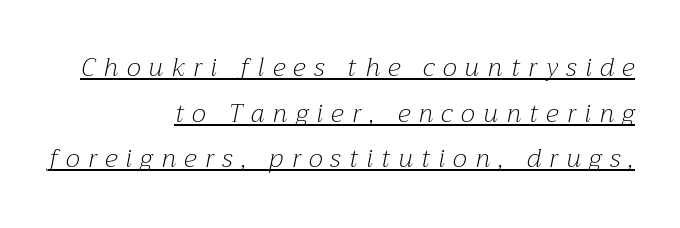
{"italic": "yes", "lean": "right", "slant_degrees": 12, "bold": "no", "underline": "yes", "align": "right", "line_spacing_ratio": 1.83, "letter_spacing": "wide", "letter_spacing_em": 0.34, "glyph_px": 25}
